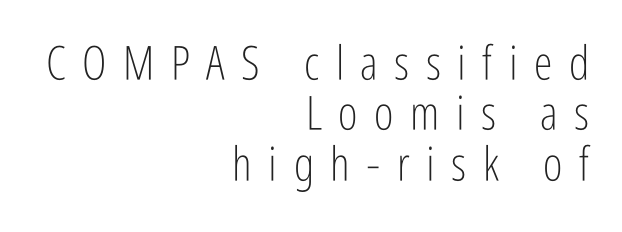
{"serif": "no", "italic": "no", "bold": "no", "weight": "light", "width": "condensed", "stroke_contrast": "low", "x_height": "medium", "monospaced": "no", "underline": "no", "align": "right", "line_spacing": "tight", "line_spacing_ratio": 1.07, "letter_spacing": "wide", "letter_spacing_em": 0.35, "glyph_px": 47}
